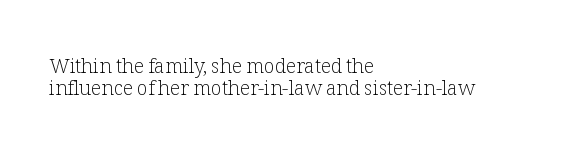
Q: Is the text bold? A: No.
Q: Is the text italic (slanted)? A: No, it is upright.
Q: Is the text underlined? A: No.
Q: How is the paragraph aligned? A: Left-aligned.
Q: Is the spacing between letters normal or unusually wide? A: Normal.
Q: Is the spacing between lines tight, normal or loose? A: Tight.
